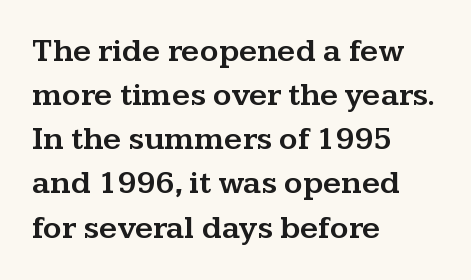
The image shows 32 px wide serif type, upright; set left-aligned, normal line spacing (1.38x), normal letter spacing, not underlined; medium stroke contrast and a medium x-height.
